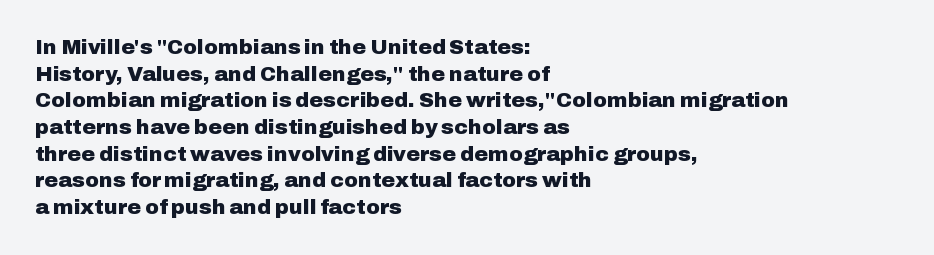
Honestly, the row spacing looks completely unremarkable. Posture: upright roman. Plenty of ink on the page — the face is bold. Typeset ragged right — the left edge is the straight one.
